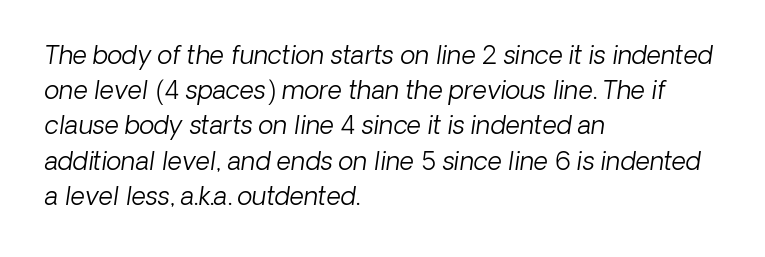
The typesetter chose a ragged-right arrangement here. Beneath every word, the page is bare. Rows of type keep a routine distance in the vertical direction. Observe the ordinary spacing: letters are neighbours, not strangers. The letters look calm and open, with moderate or lighter stems. Notice how the stems are inclined rather than vertical — that's the hallmark of italics.
